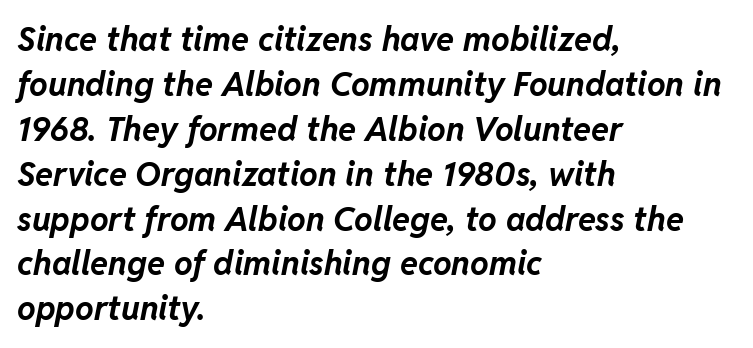
The image shows 33 px bold type, italic (leaning right); set left-aligned, normal line spacing (1.36x), normal letter spacing, not underlined; low stroke contrast and a medium x-height.
